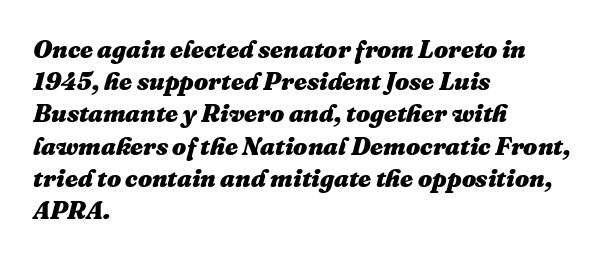
{"italic": "yes", "lean": "right", "slant_degrees": 16, "bold": "yes", "underline": "no", "align": "left", "line_spacing": "normal", "line_spacing_ratio": 1.29, "letter_spacing": "normal", "letter_spacing_em": 0.0, "glyph_px": 25}
